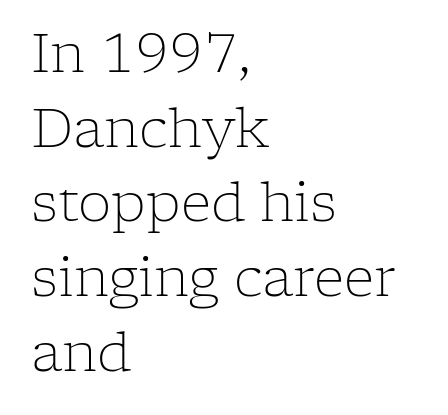
The image shows 53 px light serif type, upright; set left-aligned, normal line spacing (1.41x), normal letter spacing, not underlined; low stroke contrast and a medium x-height.
